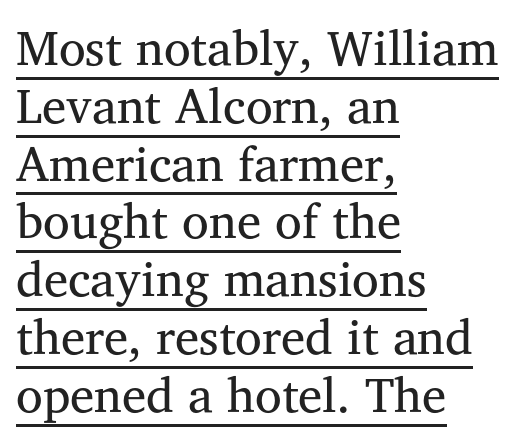
Q: Is the text bold? A: No.
Q: Is the text italic (slanted)? A: No, it is upright.
Q: Is the typeface a serif or a sans-serif typeface? A: Serif.
Q: Is the text underlined? A: Yes.
Q: How is the paragraph aligned? A: Left-aligned.
Q: Is the spacing between letters normal or unusually wide? A: Normal.
Q: Width (condensed, normal, or wide)? A: Normal.
Q: Stroke contrast? A: Medium.
Q: x-height? A: Medium.
Q: Monospaced? A: No.
